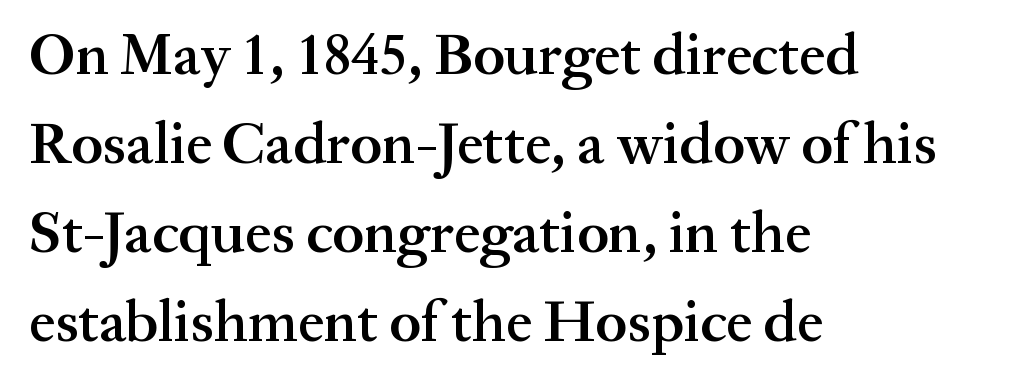
Q: Is the text bold? A: Semi-bold.
Q: Is the text italic (slanted)? A: No, it is upright.
Q: Is the typeface a serif or a sans-serif typeface? A: Serif.
Q: Is the text underlined? A: No.
Q: How is the paragraph aligned? A: Left-aligned.
Q: Is the spacing between letters normal or unusually wide? A: Normal.
Q: Is the spacing between lines tight, normal or loose? A: Normal.
Q: Width (condensed, normal, or wide)? A: Normal.
Q: Stroke contrast? A: Medium.
Q: x-height? A: Medium.
Q: Monospaced? A: No.
